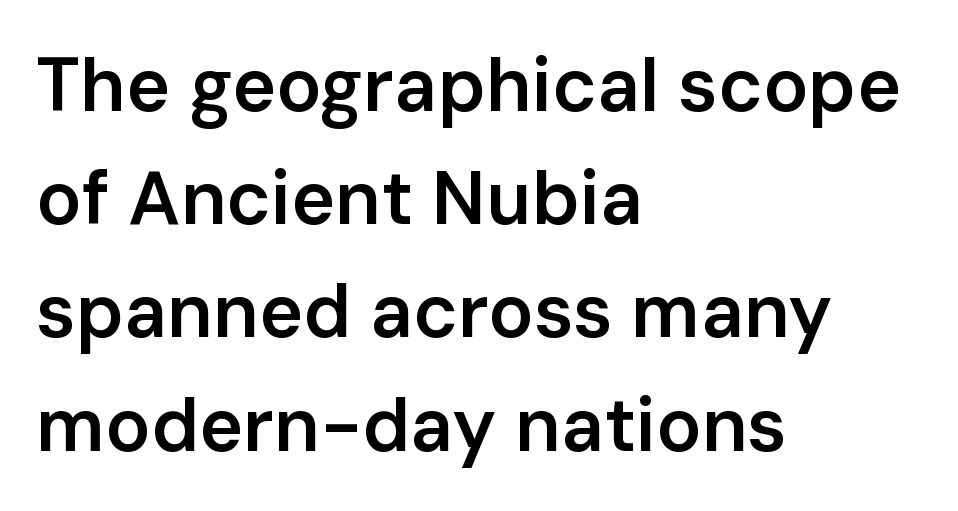
Q: Is the text bold? A: Semi-bold.
Q: Is the text italic (slanted)? A: No, it is upright.
Q: Is the typeface a serif or a sans-serif typeface? A: Sans-serif.
Q: Is the text underlined? A: No.
Q: How is the paragraph aligned? A: Left-aligned.
Q: Is the spacing between letters normal or unusually wide? A: Normal.
Q: Is the spacing between lines tight, normal or loose? A: Normal.
Q: Width (condensed, normal, or wide)? A: Normal.
Q: Stroke contrast? A: Low.
Q: x-height? A: Medium.
Q: Monospaced? A: No.
